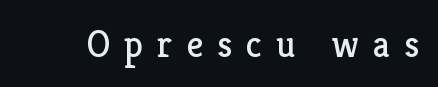
Is this a fixed-width face? No — the glyphs have proportional, varying widths. Old-style or modern, the face here clearly has serifs. In terms of letterspacing, this is a distinctly airy, spread setting. The axis of the letterforms is exactly vertical.
